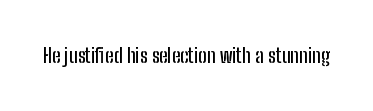
Q: Is the text italic (slanted)? A: No, it is upright.
Q: Is the text underlined? A: No.
Q: Is the spacing between letters normal or unusually wide? A: Normal.
